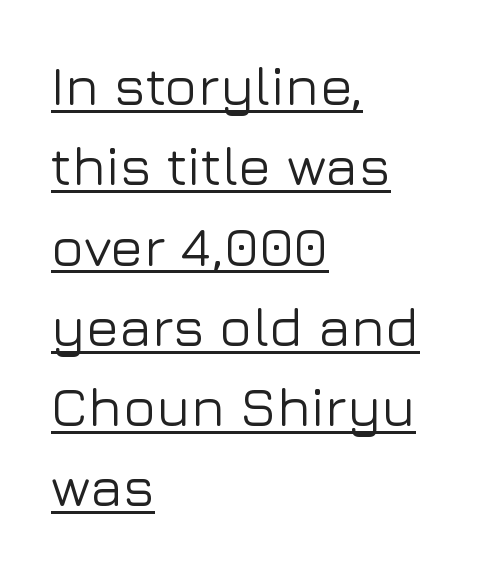
The image shows 55 px sans-serif type, upright; set left-aligned, normal line spacing (1.46x), normal letter spacing, underlined; low stroke contrast and a medium x-height.
